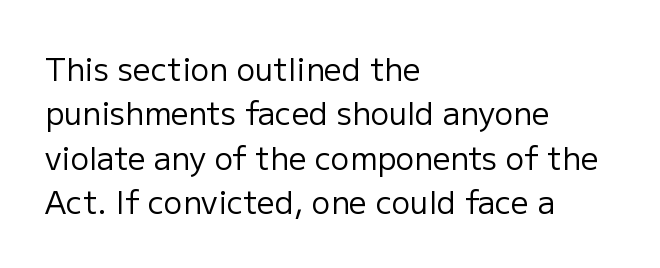
This rendering employs a face without finishing strokes, i.e., a sans-serif. The foot of each line stays bare and open. Each letter keeps its own natural width here, so spacing adapts to shape. Students, note that the glyphs here touch the page at normal intervals. The weight tops out at a normal text grade. Leading matches the norm, producing a regular column.
